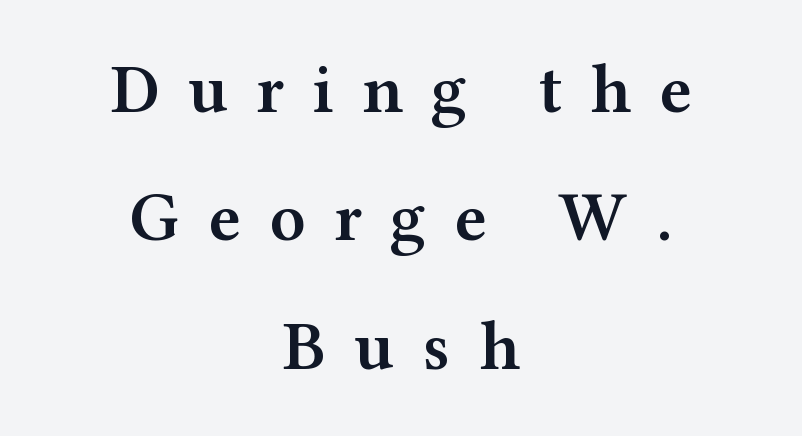
Q: Is the text bold? A: Semi-bold.
Q: Is the text italic (slanted)? A: No, it is upright.
Q: Is the typeface a serif or a sans-serif typeface? A: Serif.
Q: Is the text underlined? A: No.
Q: How is the paragraph aligned? A: Centered.
Q: Is the spacing between letters normal or unusually wide? A: Unusually wide.
Q: Width (condensed, normal, or wide)? A: Wide.
Q: Stroke contrast? A: Medium.
Q: x-height? A: Medium.
Q: Monospaced? A: No.
